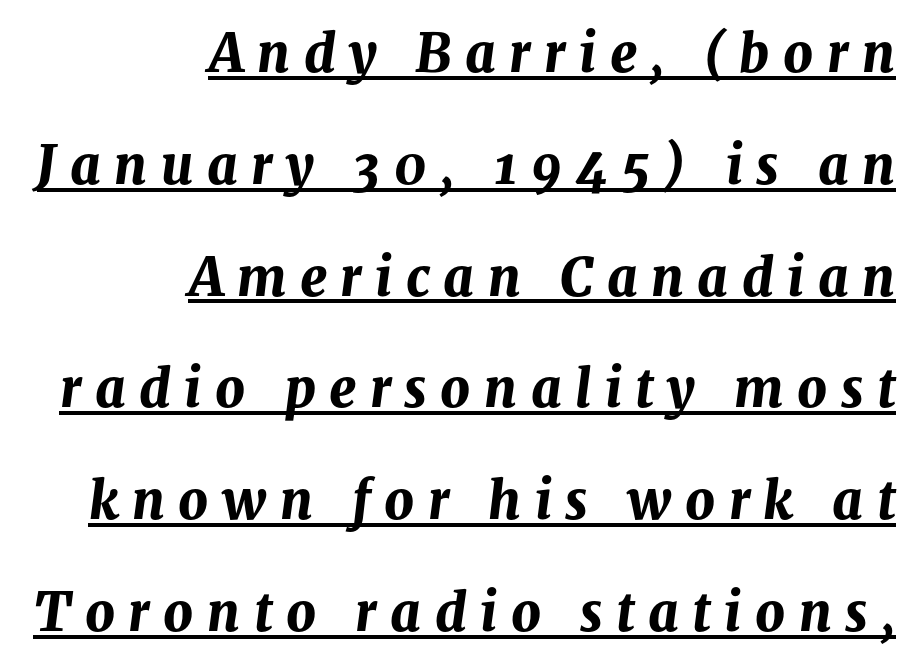
The image shows 52 px bold type, italic (leaning right); set right-aligned, loose line spacing (2.15x), unusually wide letter spacing (+0.26 em), underlined; medium stroke contrast and a medium x-height.
